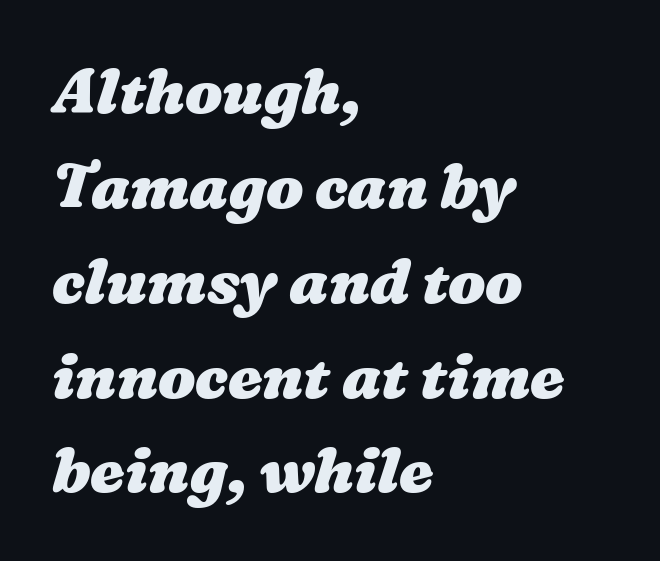
The image shows 62 px heavy, wide type; set left-aligned, normal line spacing (1.53x), normal letter spacing, not underlined; medium stroke contrast and a medium x-height.
